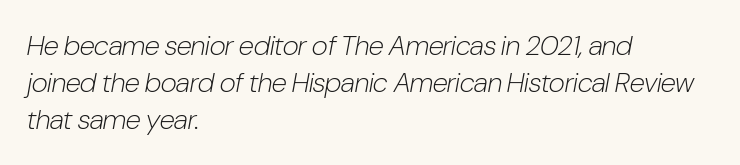
Where is the straight margin? On the left. The rendering keeps characters at their native spacing. Only glyphs here, with clear space below each row. The passage shown leans; its letterforms are oblique. The weight tops out at a normal text grade.
